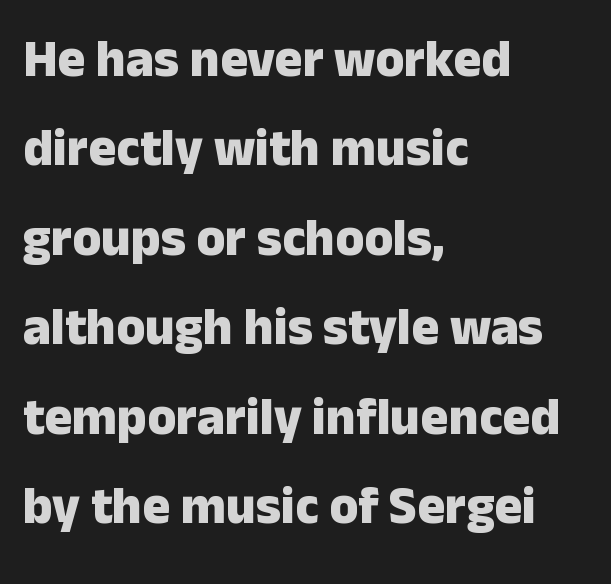
Q: Is the text bold? A: Yes.
Q: Is the text italic (slanted)? A: No, it is upright.
Q: Is the typeface a serif or a sans-serif typeface? A: Sans-serif.
Q: Is the text underlined? A: No.
Q: How is the paragraph aligned? A: Left-aligned.
Q: Is the spacing between letters normal or unusually wide? A: Normal.
Q: Width (condensed, normal, or wide)? A: Normal.
Q: Stroke contrast? A: Low.
Q: x-height? A: Medium.
Q: Monospaced? A: No.
